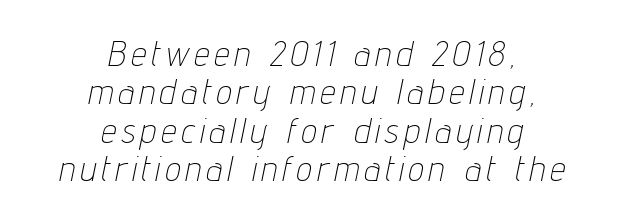
Think of a printed novel: that variable character pitch is what you see here. Check the space under the baseline: it is left empty. The font's italic variant was chosen for this text. Is this a heavy cut? Hardly; it is regular or lighter.
